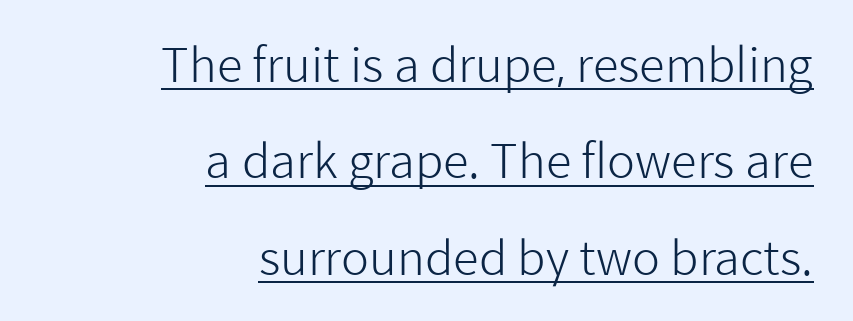
{"serif": "no", "italic": "no", "bold": "no", "weight": "light", "width": "normal", "stroke_contrast": "low", "x_height": "medium", "monospaced": "no", "underline": "yes", "align": "right", "line_spacing": "loose", "line_spacing_ratio": 2.05, "letter_spacing": "normal", "letter_spacing_em": 0.0, "glyph_px": 47}
